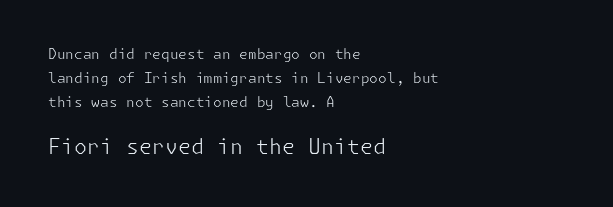
The image shows 21 px text type, upright; set left-aligned, line spacing 1.71x, normal letter spacing, not underlined; the second (bottom) block is 1.5x larger.
